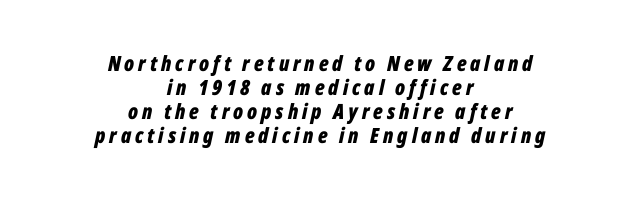
Q: Is the text bold? A: Yes.
Q: Is the text italic (slanted)? A: Yes, it leans right by about 12 degrees.
Q: Is the text underlined? A: No.
Q: How is the paragraph aligned? A: Centered.
Q: Is the spacing between lines tight, normal or loose? A: Tight.
